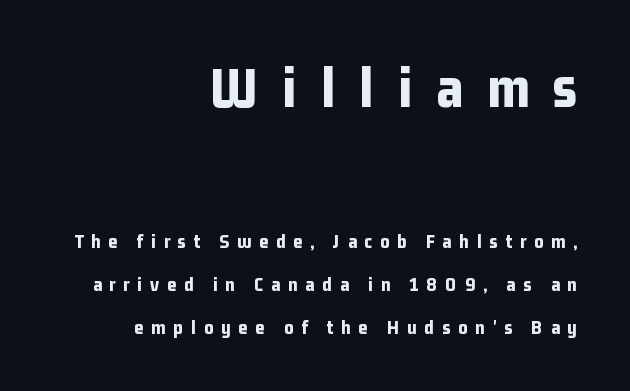
Does the lettering tilt? It doesn't — this is upright. Emphasis by weight is at full strength: bold. Block one is the big one; block two sits smaller underneath. The passage is arranged like a letterhead date or caption credit — flush right.
